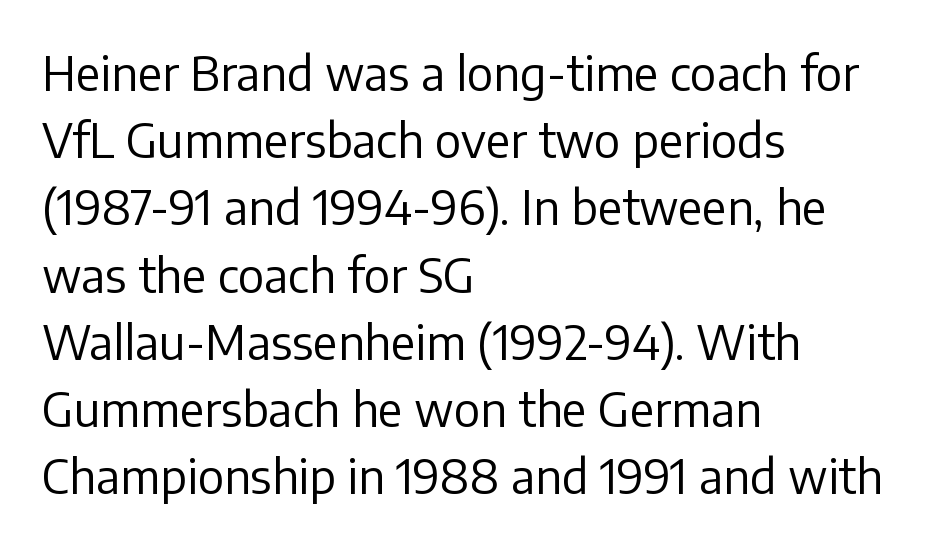
Q: Is the text bold? A: No.
Q: Is the text italic (slanted)? A: No, it is upright.
Q: Is the typeface a serif or a sans-serif typeface? A: Sans-serif.
Q: Is the text underlined? A: No.
Q: How is the paragraph aligned? A: Left-aligned.
Q: Is the spacing between letters normal or unusually wide? A: Normal.
Q: Is the spacing between lines tight, normal or loose? A: Normal.
Q: Width (condensed, normal, or wide)? A: Normal.
Q: Stroke contrast? A: Low.
Q: x-height? A: Medium.
Q: Monospaced? A: No.
